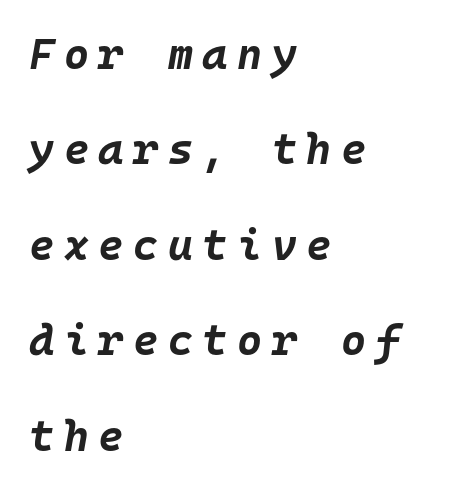
Q: Is the text bold? A: Yes.
Q: Is the text italic (slanted)? A: Yes, it leans right by about 10 degrees.
Q: Is the text underlined? A: No.
Q: How is the paragraph aligned? A: Left-aligned.
Q: Is the spacing between letters normal or unusually wide? A: Unusually wide.
Q: Is the spacing between lines tight, normal or loose? A: Loose.
Q: Width (condensed, normal, or wide)? A: Normal.
Q: Stroke contrast? A: Low.
Q: x-height? A: Large.
Q: Monospaced? A: Yes.
